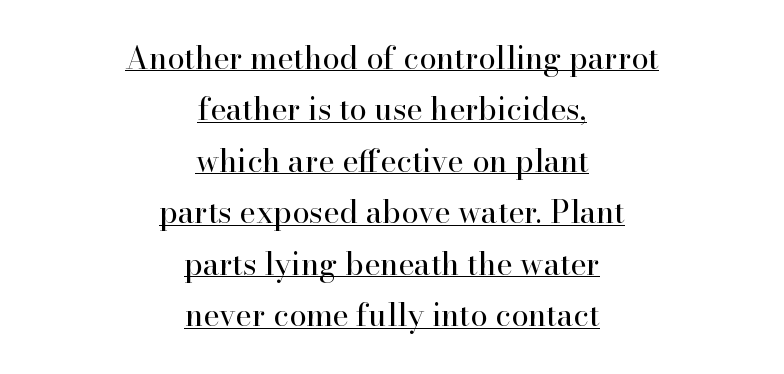
The image shows 31 px regular-weight serif type, upright; set centered, normal line spacing (1.66x), normal letter spacing, underlined; high stroke contrast and a small x-height.
